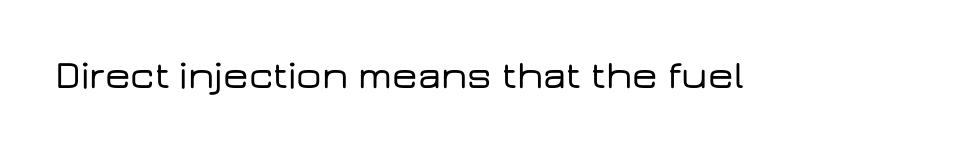
The image shows 40 px wide sans-serif type, upright; set normal letter spacing, not underlined; low stroke contrast and a medium x-height.
